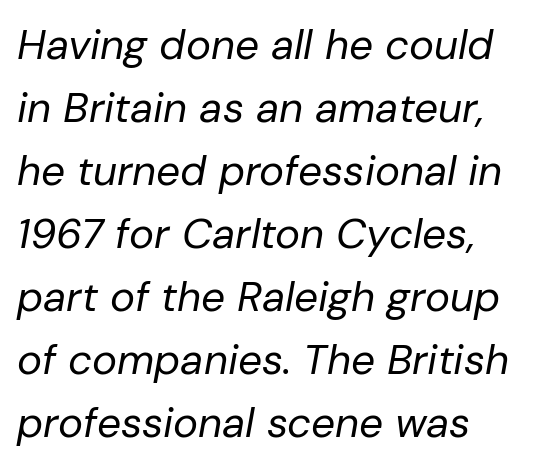
Q: Is the text bold? A: No.
Q: Is the text italic (slanted)? A: Yes, it leans right by about 10 degrees.
Q: Is the text underlined? A: No.
Q: Is the spacing between letters normal or unusually wide? A: Normal.
Q: Is the spacing between lines tight, normal or loose? A: Normal.
Q: Width (condensed, normal, or wide)? A: Normal.
Q: Stroke contrast? A: Low.
Q: x-height? A: Medium.
Q: Monospaced? A: No.
